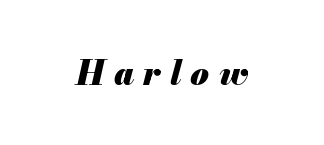
The image shows 34 px heavy type, italic (leaning right); set centered, unusually wide letter spacing (+0.28 em), not underlined; medium stroke contrast and a small x-height.
